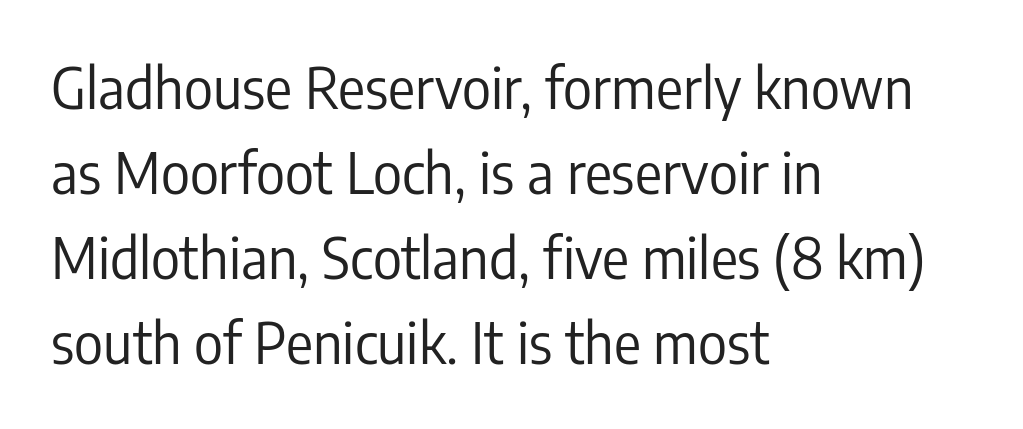
{"serif": "no", "italic": "no", "bold": "no", "weight": "regular", "width": "condensed", "stroke_contrast": "low", "x_height": "medium", "monospaced": "no", "underline": "no", "align": "left", "line_spacing": "normal", "line_spacing_ratio": 1.52, "letter_spacing": "normal", "letter_spacing_em": 0.0, "glyph_px": 56}
